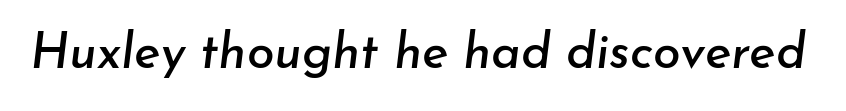
Glyph-to-glyph distance matches everyday printed text. Yep, that's italic — everything's leaning. Letters rest on an invisible, unmarked baseline. Varying glyph widths throughout — classic text-font behaviour.
